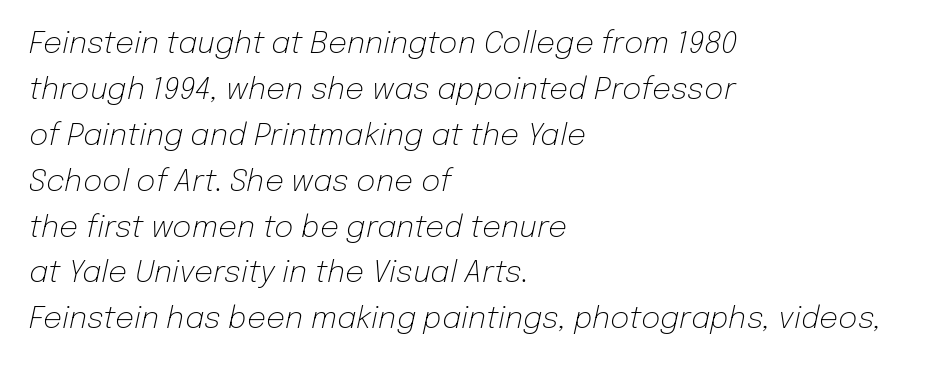
Would a proofreader flag this as italicized? Yes. Honestly, there is no underline to notice here at all. Teacher's note: observe the even left margin — that is flush-left alignment. These glyphs show unthickened strokes, regular width or finer. Observe the ordinary spacing: letters are neighbours, not strangers.
